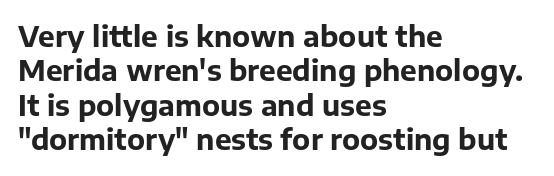
{"serif": "no", "italic": "no", "bold": "yes", "weight": "bold", "width": "normal", "stroke_contrast": "low", "x_height": "medium", "monospaced": "no", "underline": "no", "align": "left", "line_spacing_ratio": 1.23, "letter_spacing": "normal", "letter_spacing_em": 0.0, "glyph_px": 28}
